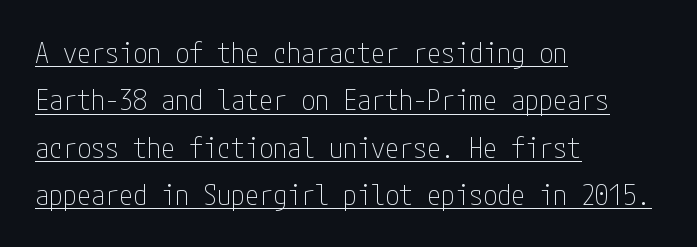
Type style note: lacks serifs. A normal amount of white space separates one row of letters from the next. Students, observe the line beneath the letters — that is underlining. Horizontally, the lines are justified to the leading edge only.
